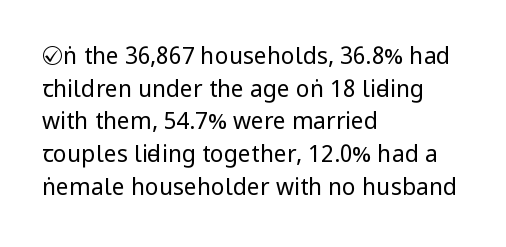
Q: Is the text bold? A: No.
Q: Is the text italic (slanted)? A: No, it is upright.
Q: Is the text underlined? A: No.
Q: How is the paragraph aligned? A: Left-aligned.
Q: Is the spacing between letters normal or unusually wide? A: Normal.
Q: Is the spacing between lines tight, normal or loose? A: Normal.
